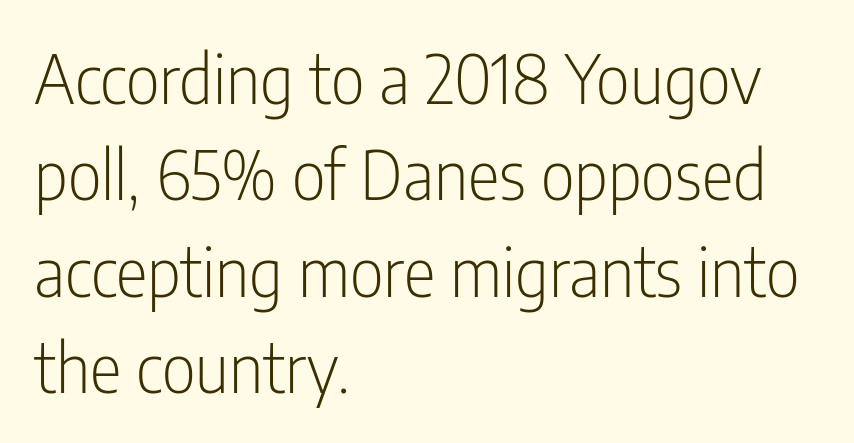
The image shows 67 px light, condensed sans-serif type, upright; set left-aligned, normal line spacing (1.44x), normal letter spacing, not underlined; low stroke contrast and a medium x-height.
